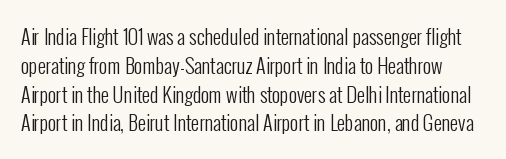
Is the type heavy? It reads as light-to-regular instead. Every stem runs plumb, perpendicular to the baseline. The vertical gap from one line to the next is medium. The space beneath each line is pristine and unruled.
